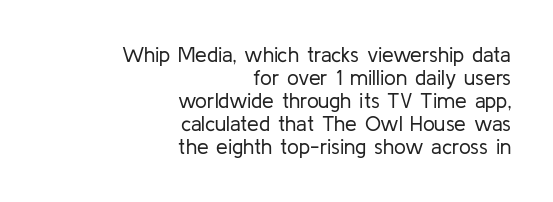
The leading is snug, giving the passage a crowded texture. No letter is thick-stroked: the sample isn't bold. Line endings align vertically; line beginnings do not. Quick note: not italic, upright.
